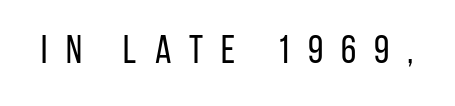
Q: Is the text bold? A: No.
Q: Is the text italic (slanted)? A: No, it is upright.
Q: Is the typeface a serif or a sans-serif typeface? A: Sans-serif.
Q: Is the text underlined? A: No.
Q: Is the spacing between letters normal or unusually wide? A: Unusually wide.
Q: Width (condensed, normal, or wide)? A: Condensed.
Q: Stroke contrast? A: Low.
Q: x-height? A: Large.
Q: Monospaced? A: No.
